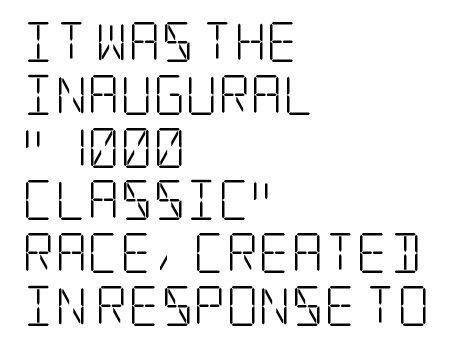
Q: Is the text bold? A: No.
Q: Is the text italic (slanted)? A: No, it is upright.
Q: Is the typeface a serif or a sans-serif typeface? A: Serif.
Q: Is the text underlined? A: No.
Q: How is the paragraph aligned? A: Left-aligned.
Q: Is the spacing between letters normal or unusually wide? A: Normal.
Q: Is the spacing between lines tight, normal or loose? A: Normal.
Q: Width (condensed, normal, or wide)? A: Condensed.
Q: Stroke contrast? A: Low.
Q: x-height? A: Large.
